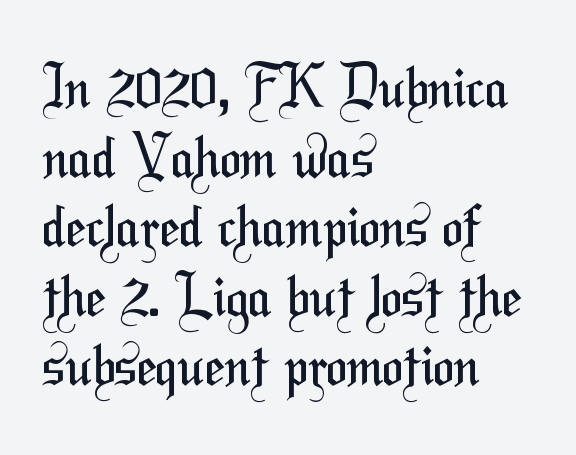
The setting favours the left margin, as ordinary paragraphs usually do. Quick note: underline off. The rendering shows plain stroke endings on the letterforms — a sans-serif design. A typesetter would call this zero additional tracking.
